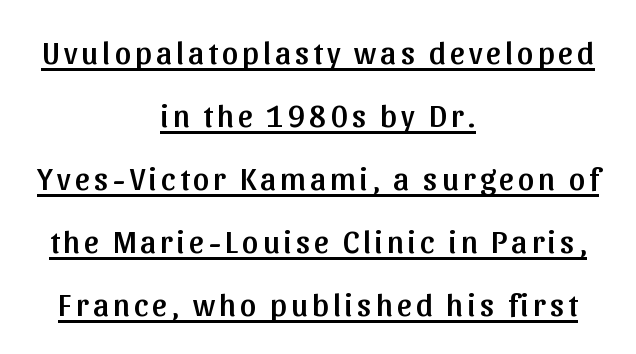
Does a line run under the words? Yes, clearly. Each new line begins a long way beneath the previous one. The letters advance in unequal steps, a hallmark of proportional type. The passage is arranged like a title page — every line centered. Notice how the stems are strictly vertical — no italics here. Nope, no serifs anywhere on these letters.
